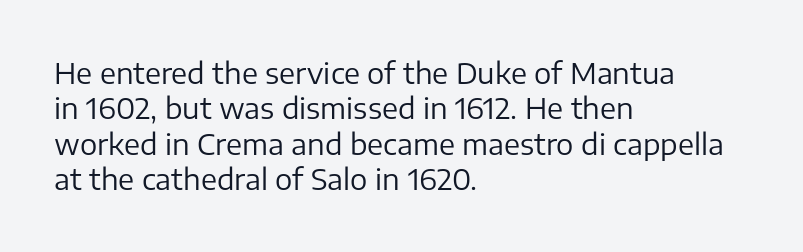
Q: Is the text bold? A: No.
Q: Is the text italic (slanted)? A: No, it is upright.
Q: Is the typeface a serif or a sans-serif typeface? A: Sans-serif.
Q: Is the text underlined? A: No.
Q: How is the paragraph aligned? A: Left-aligned.
Q: Is the spacing between letters normal or unusually wide? A: Normal.
Q: Width (condensed, normal, or wide)? A: Normal.
Q: Stroke contrast? A: Low.
Q: x-height? A: Medium.
Q: Monospaced? A: No.
